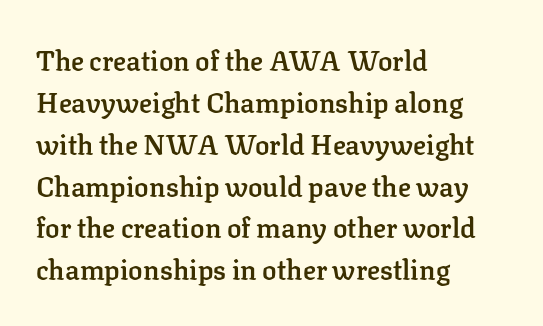
Has an underline been added? It has not. Look at the stroke-to-counter ratio: somewhat heavy, a semibold. Style check: upright. The letterforms sit shoulder to shoulder at normal distance. The paragraph has a hard left edge and a soft right edge.
